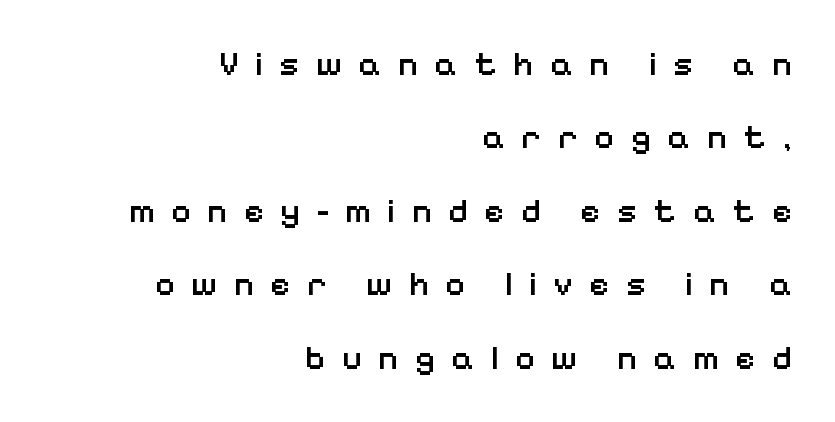
{"serif": "no", "italic": "no", "bold": "semi", "weight": "semibold", "width": "normal", "stroke_contrast": "low", "x_height": "medium", "monospaced": "no", "underline": "no", "align": "right", "line_spacing": "loose", "line_spacing_ratio": 2.16, "letter_spacing": "wide", "letter_spacing_em": 0.48, "glyph_px": 34}
